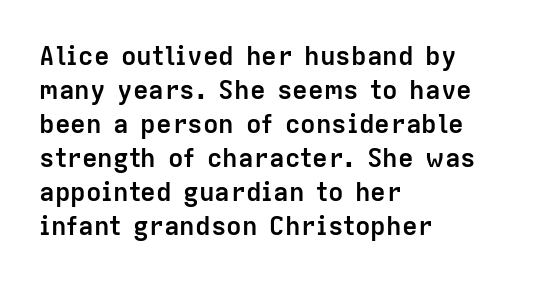
Typeset ragged right — the left edge is the straight one. Words float on clear page, feet unadorned. Vertically, the passage feels balanced, rows spaced as you'd expect. This sample uses plain, unmodified letter spacing. Summary of weight: heavy, a full bold. Characters remain perfectly vertical along every line.
